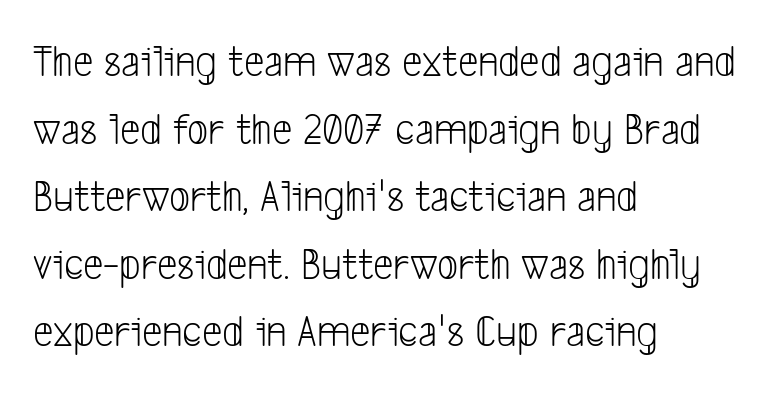
Q: Is the text bold? A: No.
Q: Is the typeface a serif or a sans-serif typeface? A: Sans-serif.
Q: Is the text underlined? A: No.
Q: How is the paragraph aligned? A: Left-aligned.
Q: Is the spacing between letters normal or unusually wide? A: Normal.
Q: Is the spacing between lines tight, normal or loose? A: Normal.
Q: Width (condensed, normal, or wide)? A: Condensed.
Q: Stroke contrast? A: Low.
Q: x-height? A: Medium.
Q: Monospaced? A: No.
